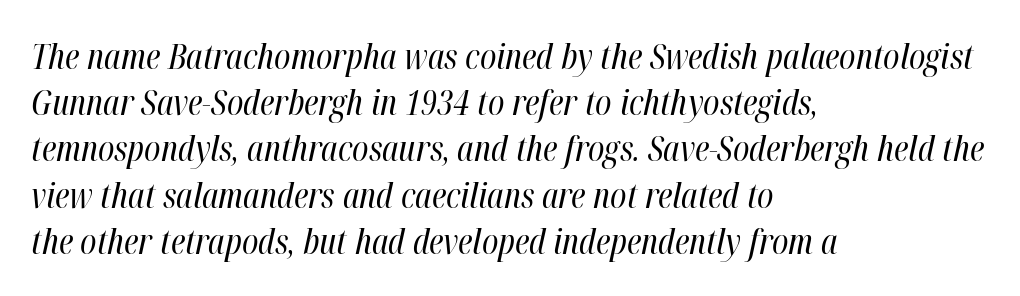
The image shows 35 px regular-weight, condensed type, italic (leaning right); set left-aligned, normal line spacing (1.32x), normal letter spacing, not underlined; high stroke contrast and a medium x-height.
